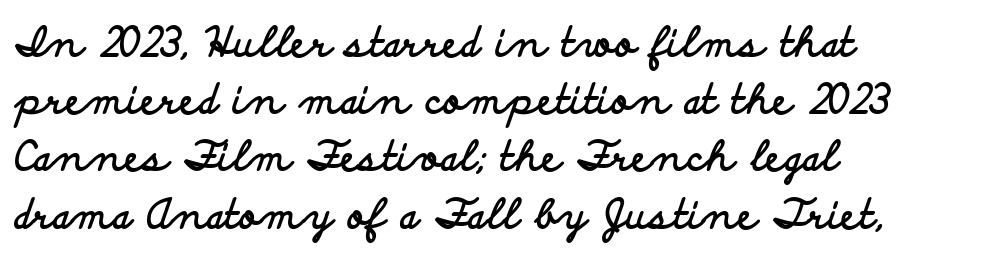
In CSS terms this would be text-align: left. The typeface chosen for these lines omits serifs. The block of text has a typical density, with ordinary space between rows. Spacing verdict: proportional, widths tailored to each character.
